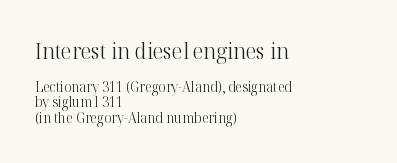
{"italic": "no", "bold": "no", "underline": "no", "align": "left", "line_spacing": "tight", "line_spacing_ratio": 1.1, "letter_spacing": "normal", "letter_spacing_em": 0.0, "larger_block": "first", "size_ratio": 1.57, "glyph_px": 22}
